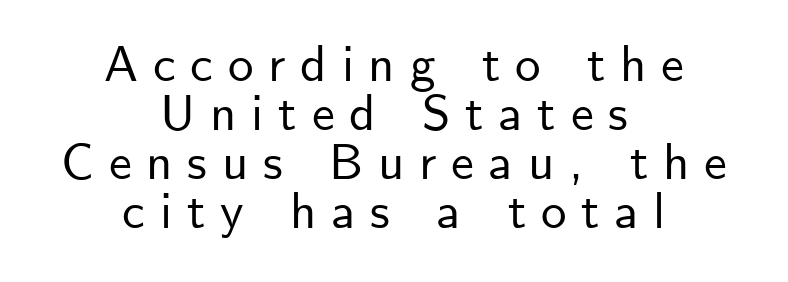
The image shows 51 px sans-serif type, upright; set centered, tight line spacing (0.96x), unusually wide letter spacing (+0.29 em), not underlined; low stroke contrast and a small x-height.
